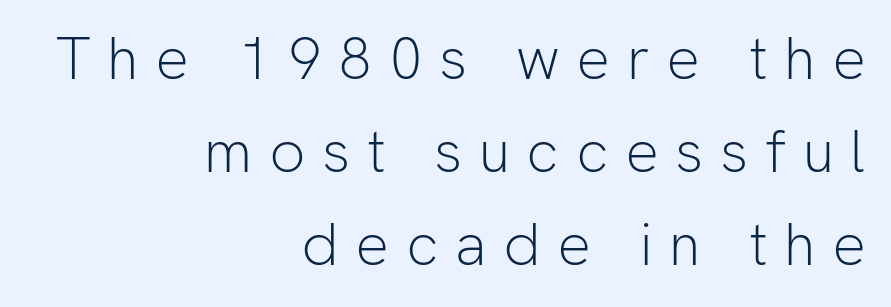
These lines have a slow, spaced-out rhythm from letter to letter. A sans-serif font was chosen for this passage. The cut favours lightness, reaching ordinary text weight at its darkest. Ordinary non-slanted type is in use.
